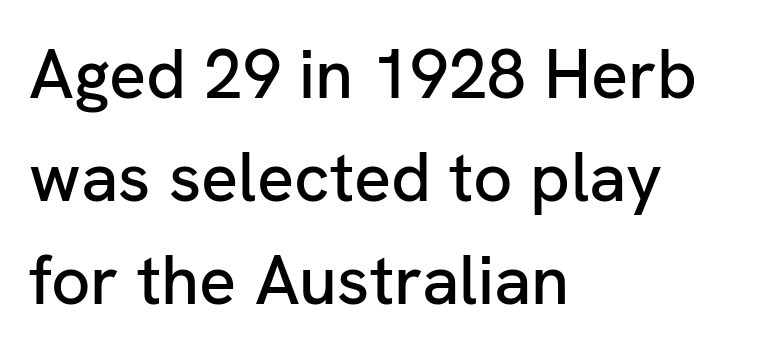
The image shows 69 px sans-serif type, upright; set left-aligned, normal line spacing (1.49x), normal letter spacing, not underlined; low stroke contrast and a medium x-height.
